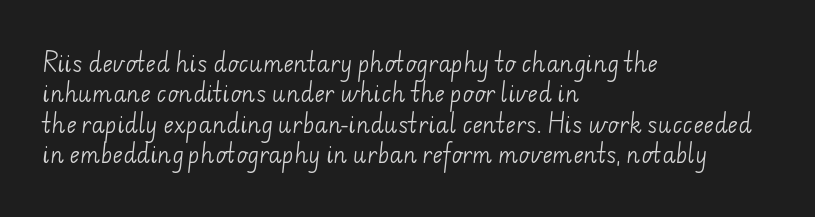
These lines sit exactly where default settings would place them. Summary of weight: not heavy and not bold. Each word holds together tightly as a unit, with standard inter-letter gaps. Anything drawn beneath the words? Only blank space. Compared with a centered layout, this one pins lines to the left instead.
